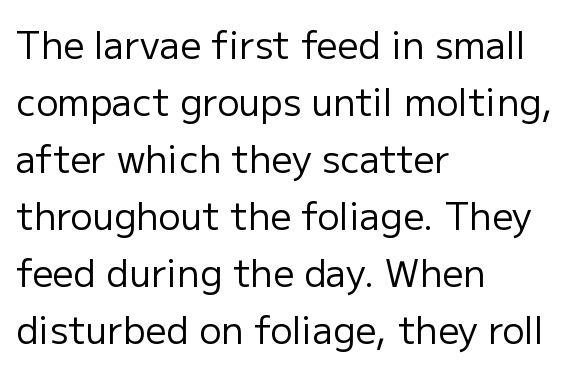
The type sits square on the baseline with zero lean. The letterforms sit shoulder to shoulder at normal distance. Honestly, the row spacing looks completely unremarkable. Letterform terminals end flat and unadorned throughout the passage. The font is comparable to plain body text, perhaps lighter. The area under the type is left untouched.
